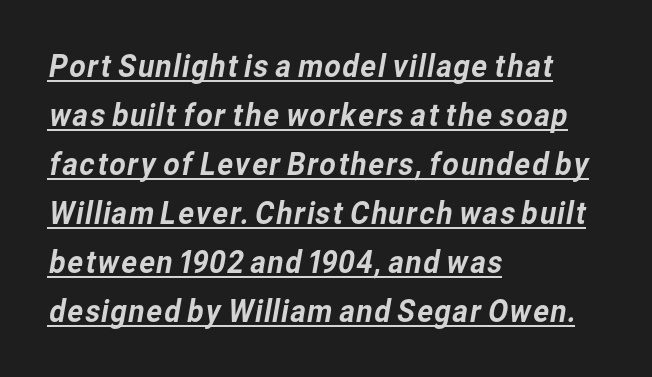
{"serif": "no", "width": "normal", "stroke_contrast": "low", "x_height": "medium", "monospaced": "no", "underline": "yes", "align": "left", "line_spacing": "normal", "line_spacing_ratio": 1.53, "letter_spacing": "normal", "letter_spacing_em": 0.0, "glyph_px": 32}
